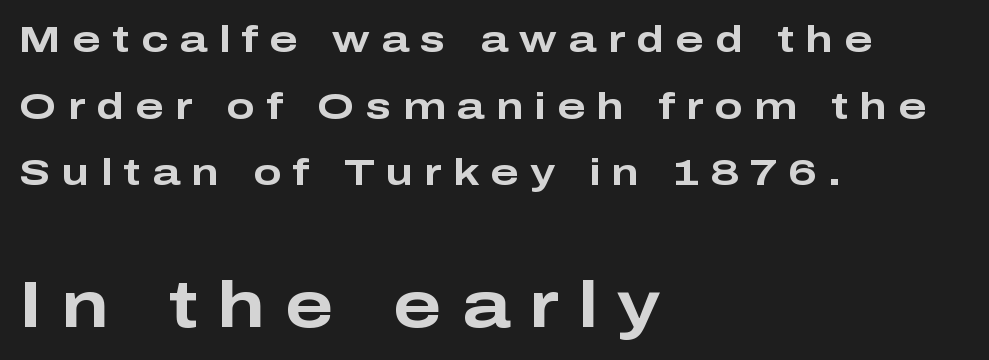
{"serif": "no", "italic": "no", "bold": "yes", "weight": "bold", "width": "wide", "stroke_contrast": "low", "x_height": "medium", "monospaced": "no", "underline": "no", "align": "left", "line_spacing_ratio": 1.8, "letter_spacing": "wide", "letter_spacing_em": 0.31, "larger_block": "second", "size_ratio": 1.73, "glyph_px": 64}
